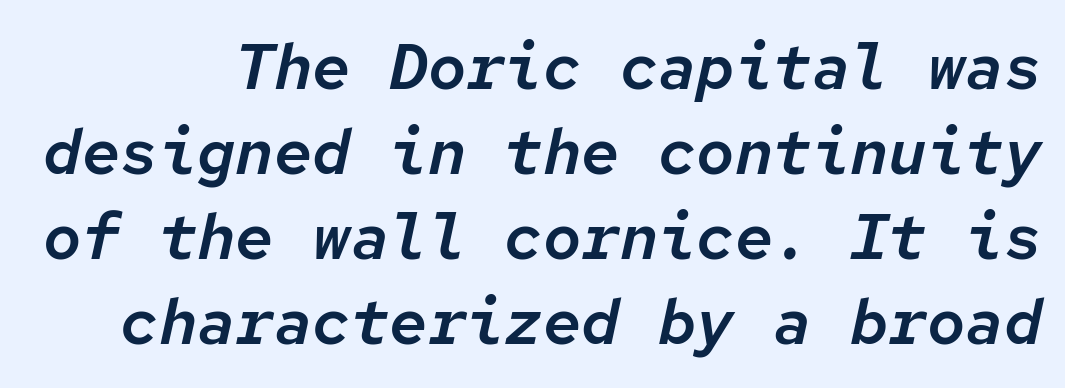
The image shows 64 px text type, italic (leaning right), monospaced; set normal line spacing (1.33x), normal letter spacing, not underlined; low stroke contrast and a medium x-height.
